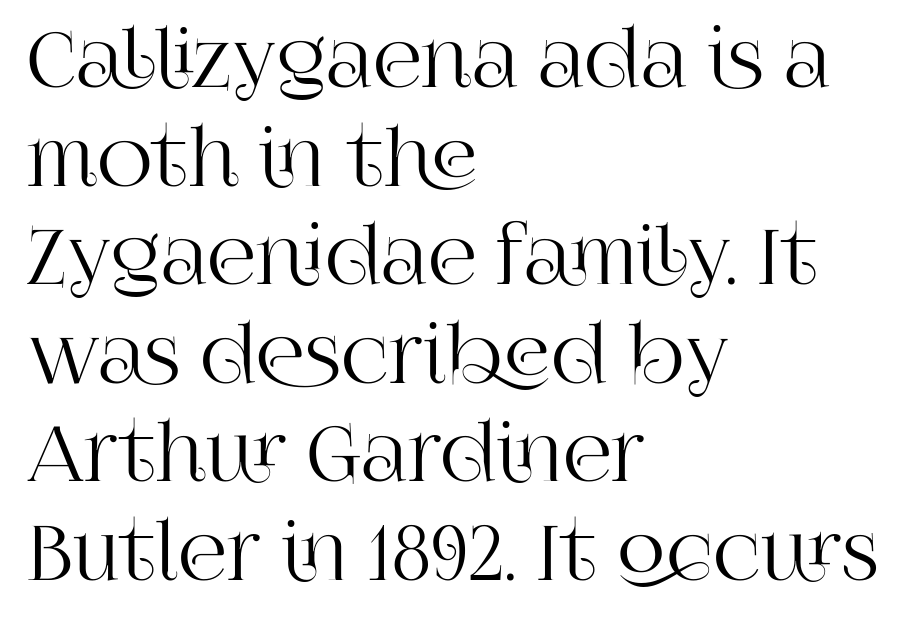
{"serif": "yes", "italic": "no", "width": "normal", "stroke_contrast": "high", "x_height": "large", "monospaced": "no", "underline": "no", "align": "left", "line_spacing": "normal", "line_spacing_ratio": 1.28, "letter_spacing": "normal", "letter_spacing_em": 0.0, "glyph_px": 77}
